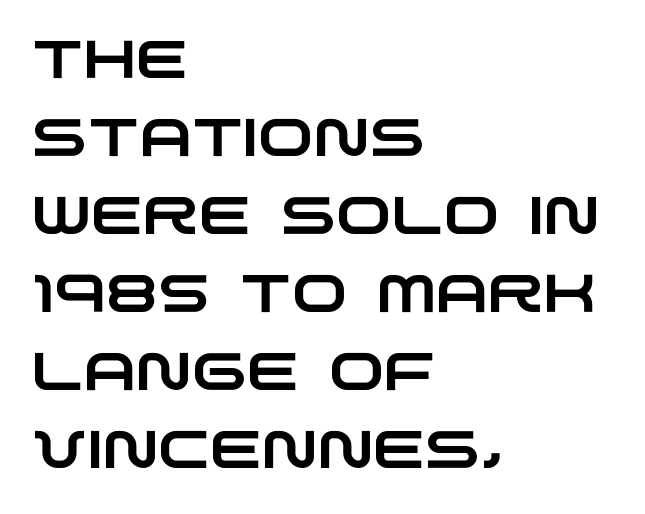
The image shows 53 px wide sans-serif type; set left-aligned, normal line spacing (1.47x), normal letter spacing, not underlined; low stroke contrast and a large x-height.
